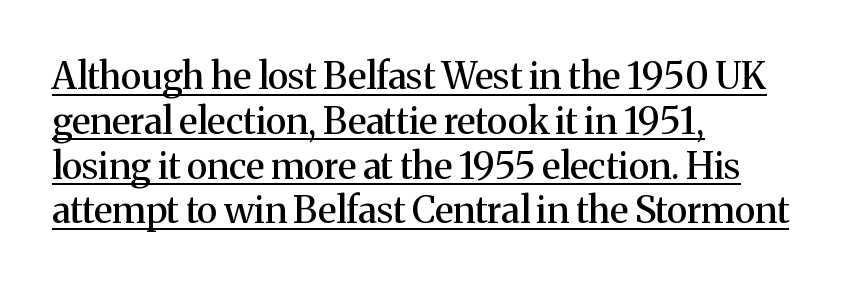
{"serif": "yes", "italic": "no", "width": "normal", "stroke_contrast": "medium", "x_height": "medium", "monospaced": "no", "underline": "yes", "align": "left", "line_spacing_ratio": 1.21, "letter_spacing": "normal", "letter_spacing_em": 0.0, "glyph_px": 37}
